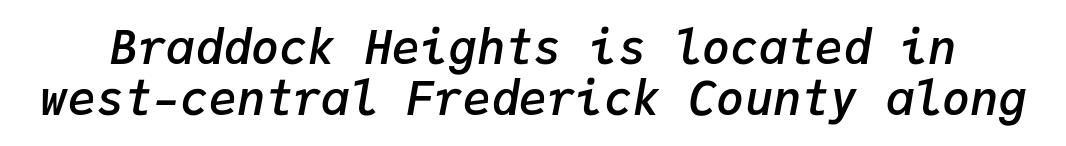
Q: Is the text bold? A: Semi-bold.
Q: Is the text italic (slanted)? A: Yes, it leans right by about 9 degrees.
Q: Is the text underlined? A: No.
Q: Is the spacing between letters normal or unusually wide? A: Normal.
Q: Is the spacing between lines tight, normal or loose? A: Tight.
Q: Width (condensed, normal, or wide)? A: Normal.
Q: Stroke contrast? A: Low.
Q: x-height? A: Medium.
Q: Monospaced? A: Yes.
